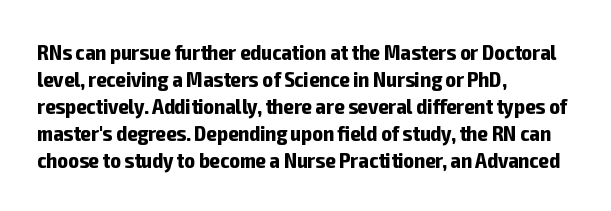
{"italic": "no", "bold": "yes", "underline": "no", "align": "left", "line_spacing_ratio": 1.23, "letter_spacing": "normal", "letter_spacing_em": 0.0, "glyph_px": 22}
